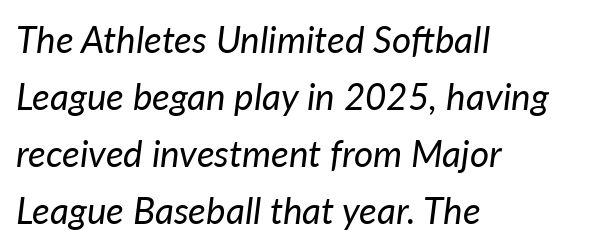
The image shows 37 px regular-weight type, italic (leaning right); set left-aligned, normal line spacing (1.54x), normal letter spacing, not underlined; low stroke contrast and a medium x-height.
